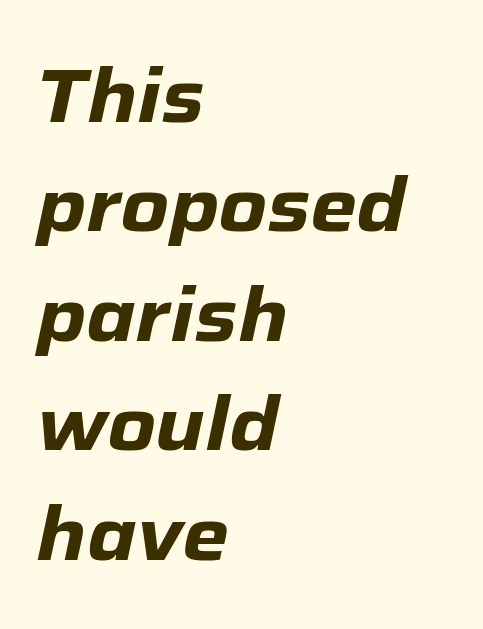
Q: Is the text bold? A: Yes.
Q: Is the text italic (slanted)? A: Yes, it leans right by about 12 degrees.
Q: Is the text underlined? A: No.
Q: How is the paragraph aligned? A: Left-aligned.
Q: Is the spacing between letters normal or unusually wide? A: Normal.
Q: Is the spacing between lines tight, normal or loose? A: Normal.
Q: Width (condensed, normal, or wide)? A: Normal.
Q: Stroke contrast? A: Low.
Q: x-height? A: Medium.
Q: Monospaced? A: No.
